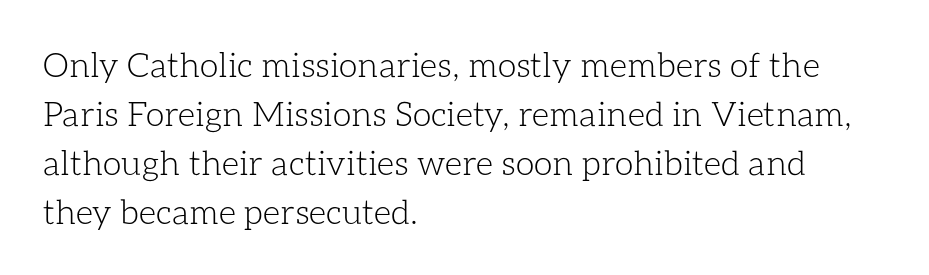
Varying glyph widths throughout — classic text-font behaviour. Short note: letters normally spaced. Quick note: underline off. Italic? Not at all — the glyphs are vertical. Stems and bowls with no extra thickness — not bold. Visually the block forms a straight wall on the left and a jagged coastline on the right.
